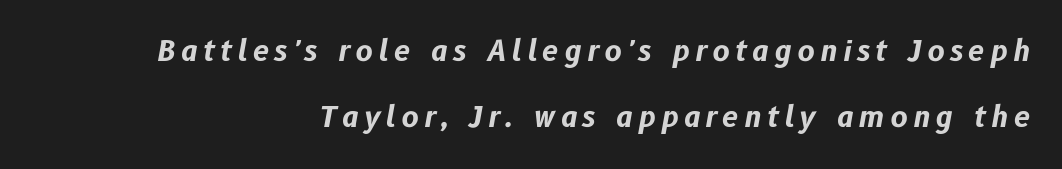
The image shows 29 px bold type, italic (leaning right); set right-aligned, loose line spacing (2.28x), not underlined; low stroke contrast and a medium x-height.
